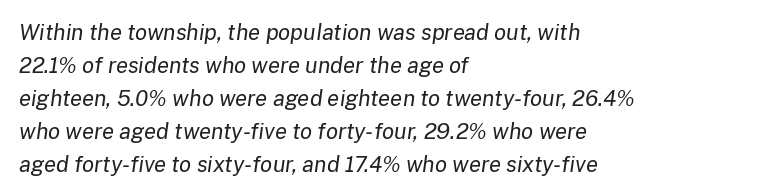
{"italic": "yes", "lean": "right", "slant_degrees": 8, "bold": "no", "underline": "no", "align": "left", "line_spacing": "normal", "line_spacing_ratio": 1.5, "letter_spacing": "normal", "letter_spacing_em": 0.0, "glyph_px": 22}
